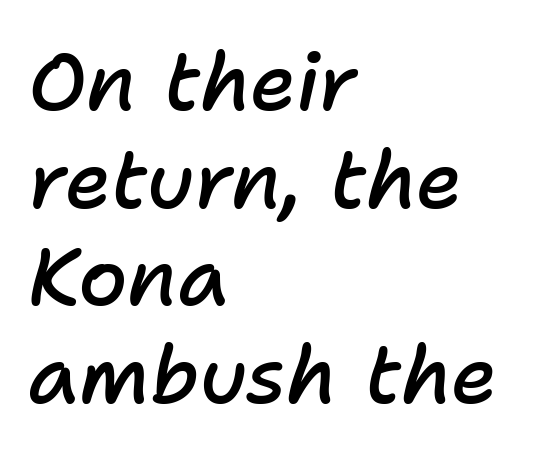
The image shows 80 px semibold type, italic (leaning right); set left-aligned, line spacing 1.22x, normal letter spacing, not underlined; low stroke contrast and a medium x-height.
